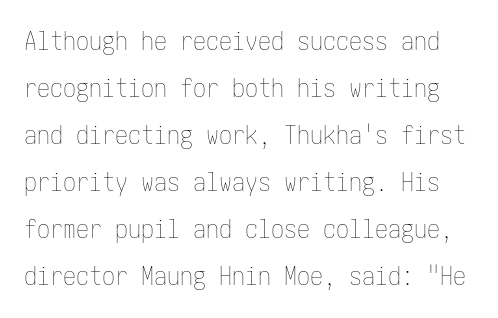
No letter is thick-stroked: the sample isn't bold. The type is set solid horizontally, with unmodified tracking. This sample uses an upright cut, with every glyph sitting square on the baseline. Any mark beneath the type? The region is blank.
